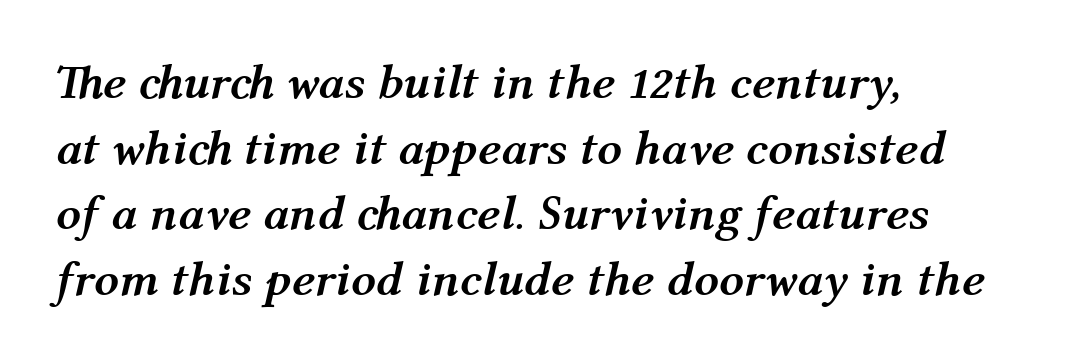
The image shows 49 px semibold type, italic (leaning right); set left-aligned, normal line spacing (1.34x), normal letter spacing, not underlined; medium stroke contrast and a medium x-height.
